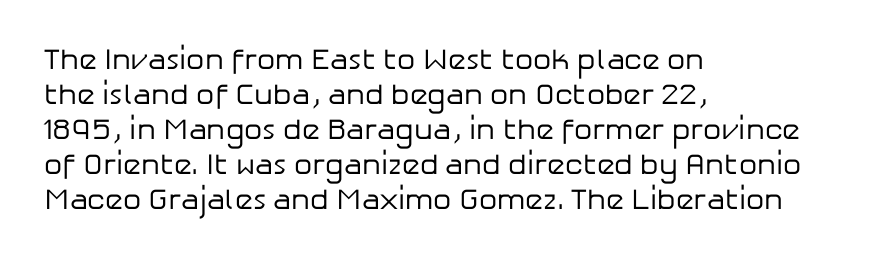
The image shows 29 px regular-weight sans-serif type, upright; set left-aligned, line spacing 1.21x, normal letter spacing, not underlined; low stroke contrast and a medium x-height.
